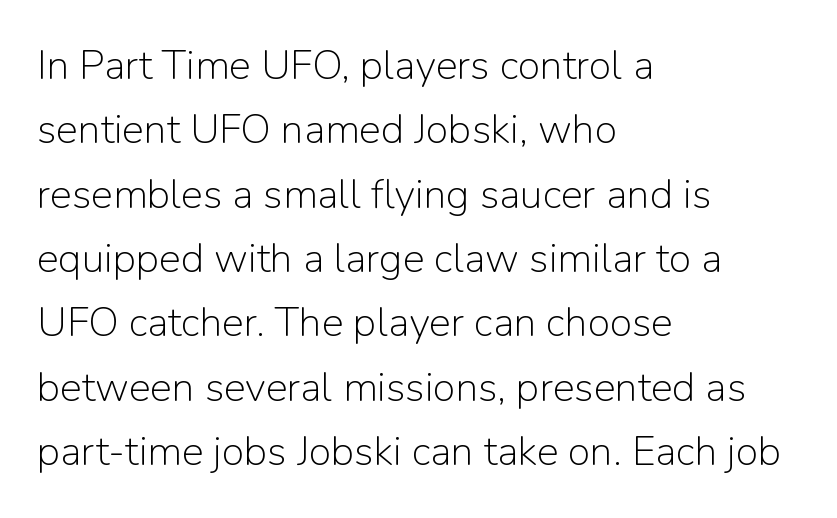
If you drew a line through each stem, it would be perfectly vertical. Examine the stroke ends and you'll find no serifs. Type without underlining. Counters stay open thanks to moderate or lighter strokes. Line starts are locked; line ends wander.
